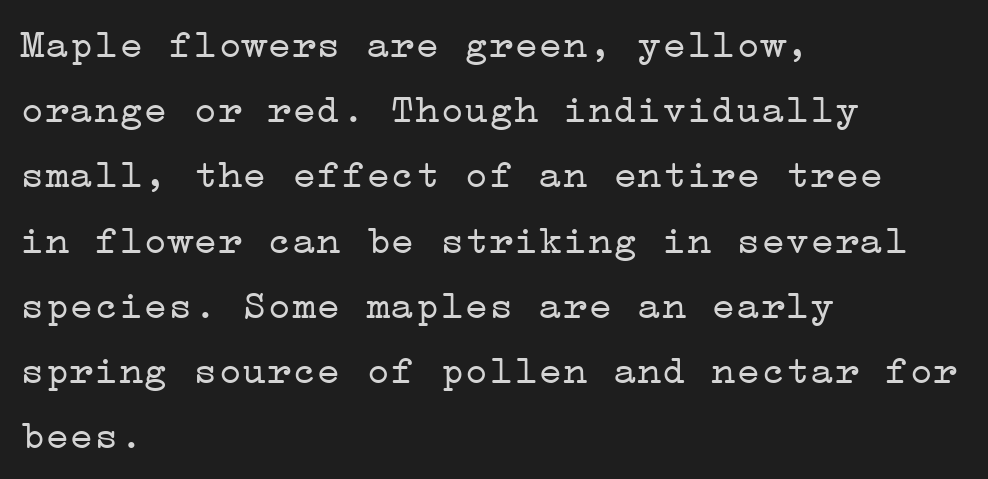
The image shows 41 px light, wide serif type, upright; set left-aligned, normal line spacing (1.59x), normal letter spacing, not underlined; low stroke contrast and a medium x-height.
